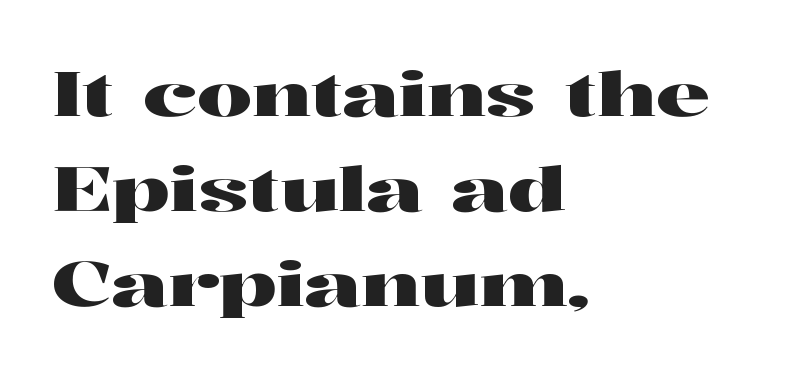
Q: Is the text italic (slanted)? A: No, it is upright.
Q: Is the typeface a serif or a sans-serif typeface? A: Serif.
Q: Is the text underlined? A: No.
Q: How is the paragraph aligned? A: Left-aligned.
Q: Is the spacing between letters normal or unusually wide? A: Normal.
Q: Is the spacing between lines tight, normal or loose? A: Normal.
Q: Width (condensed, normal, or wide)? A: Wide.
Q: Stroke contrast? A: High.
Q: x-height? A: Medium.
Q: Monospaced? A: No.
